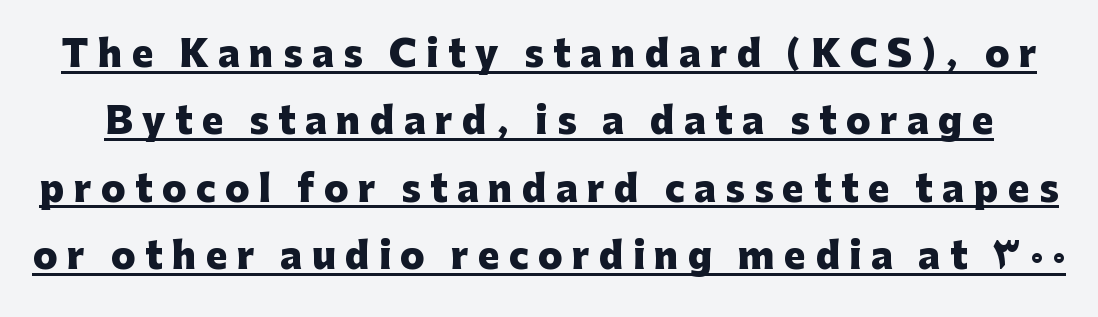
Q: Is the text bold? A: Yes.
Q: Is the text italic (slanted)? A: No, it is upright.
Q: Is the typeface a serif or a sans-serif typeface? A: Sans-serif.
Q: Is the text underlined? A: Yes.
Q: Is the spacing between letters normal or unusually wide? A: Unusually wide.
Q: Width (condensed, normal, or wide)? A: Normal.
Q: Stroke contrast? A: Low.
Q: x-height? A: Medium.
Q: Monospaced? A: No.
